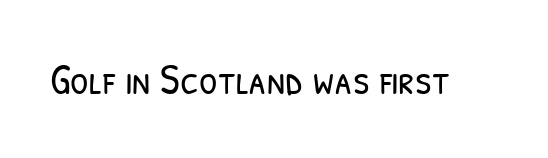
Underline: absent. Looks like regular typesetting: each glyph gets only the width it needs. The letters sit at their default tracking, neither squeezed nor spread. The weight would be labelled regular, book, light, or lighter still. I'd call this a sans setting — the letters go barefoot.
